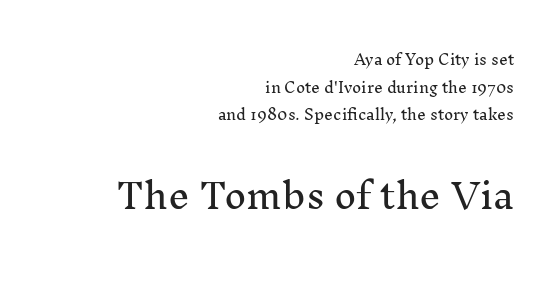
The image shows 34 px serif type, upright; set right-aligned, loose line spacing (1.98x), normal letter spacing, not underlined; the second (bottom) block is 2.43x larger; medium stroke contrast and a medium x-height.
